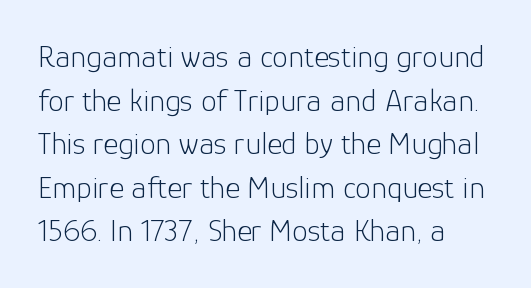
Q: Is the text bold? A: No.
Q: Is the text italic (slanted)? A: No, it is upright.
Q: Is the typeface a serif or a sans-serif typeface? A: Sans-serif.
Q: Is the text underlined? A: No.
Q: How is the paragraph aligned? A: Left-aligned.
Q: Is the spacing between letters normal or unusually wide? A: Normal.
Q: Is the spacing between lines tight, normal or loose? A: Normal.
Q: Width (condensed, normal, or wide)? A: Normal.
Q: Stroke contrast? A: Low.
Q: x-height? A: Medium.
Q: Monospaced? A: No.
